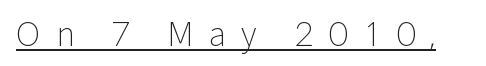
{"serif": "no", "italic": "no", "bold": "no", "weight": "light", "width": "normal", "stroke_contrast": "low", "x_height": "medium", "monospaced": "no", "underline": "yes", "letter_spacing": "wide", "letter_spacing_em": 0.45, "glyph_px": 33}
